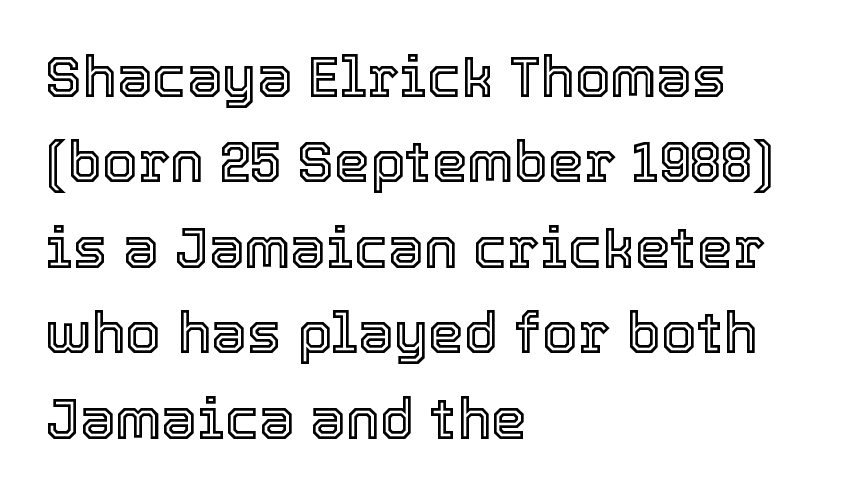
The image shows 57 px text type, upright; set left-aligned, normal line spacing (1.5x), normal letter spacing, not underlined; a medium x-height.
